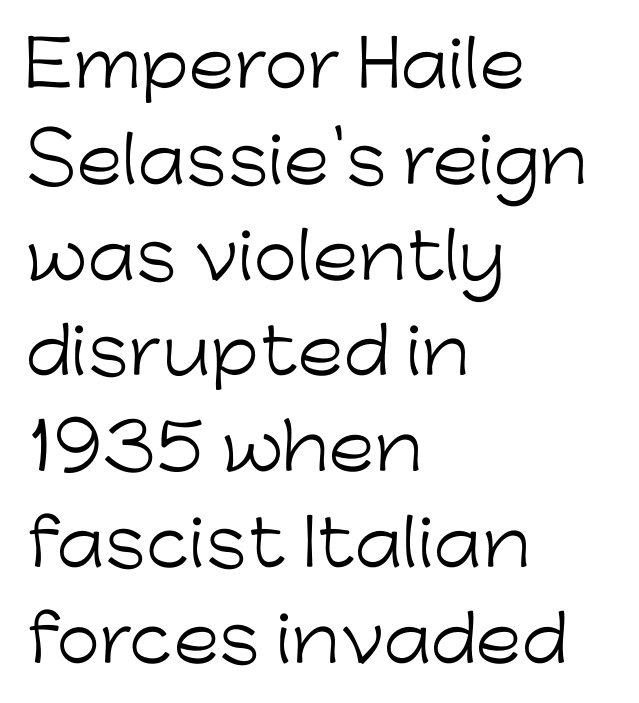
The image shows 63 px light sans-serif type, upright; set left-aligned, normal line spacing (1.52x), normal letter spacing, not underlined; low stroke contrast and a medium x-height.
